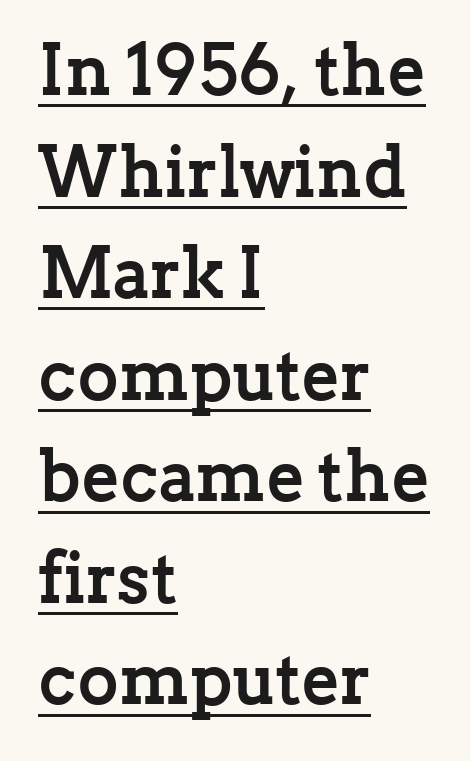
Quick note: underline on. The type sits square on the baseline with zero lean. The strokes are fattened all the way to bold. Think of a printed novel: that variable character pitch is what you see here. Teacher's note: observe the even left margin — that is flush-left alignment.
